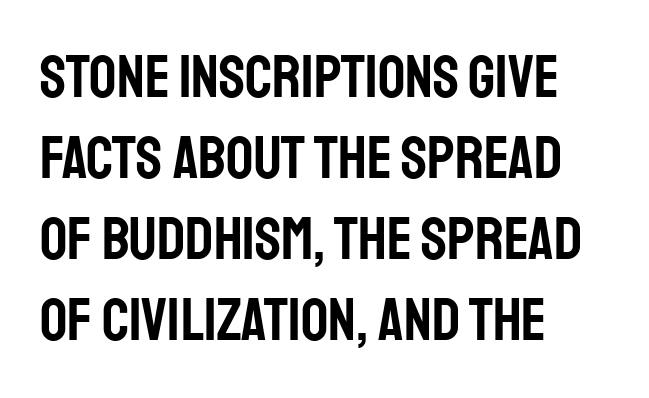
The image shows 60 px condensed sans-serif type, upright; set left-aligned, normal line spacing (1.35x), normal letter spacing, not underlined; low stroke contrast and a large x-height.
